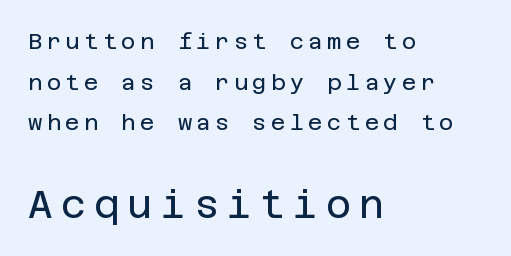
{"serif": "no", "italic": "no", "bold": "no", "weight": "regular", "width": "normal", "stroke_contrast": "low", "x_height": "large", "underline": "no", "align": "left", "line_spacing_ratio": 1.85, "letter_spacing": "wide", "letter_spacing_em": 0.2, "larger_block": "second", "size_ratio": 1.77, "glyph_px": 39}
